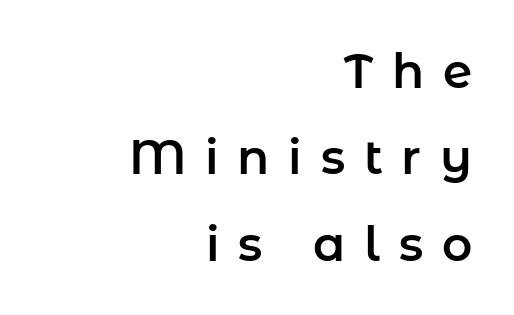
The image shows 47 px sans-serif type, upright; set right-aligned, line spacing 1.84x, unusually wide letter spacing (+0.4 em), not underlined; low stroke contrast and a medium x-height.
